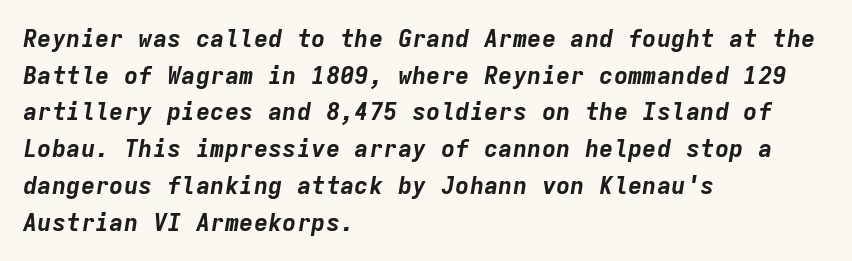
{"italic": "yes", "lean": "right", "slant_degrees": 9, "bold": "yes", "underline": "no", "align": "left", "line_spacing": "normal", "line_spacing_ratio": 1.53, "letter_spacing": "normal", "letter_spacing_em": 0.0, "glyph_px": 24}
